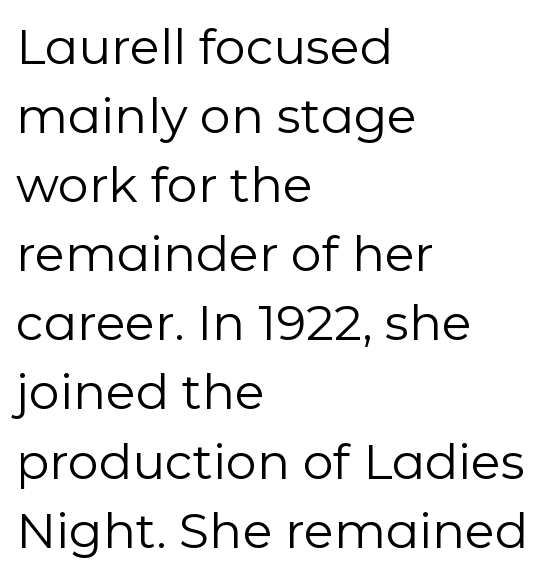
Line starts are locked; line ends wander. One glance says typical: line gaps are just what's usual. Think of a printed novel: that variable character pitch is what you see here. Characters remain perfectly vertical along every line. These glyphs show unthickened strokes, regular width or finer. Each letter's strokes conclude bluntly, with no projecting serifs.
